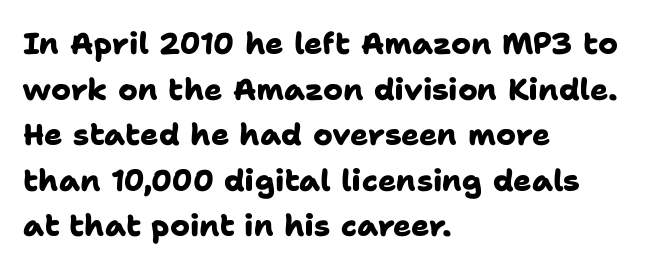
{"serif": "no", "bold": "yes", "weight": "heavy", "width": "normal", "stroke_contrast": "low", "x_height": "medium", "monospaced": "no", "underline": "no", "align": "left", "line_spacing": "normal", "line_spacing_ratio": 1.52, "letter_spacing": "normal", "letter_spacing_em": 0.0, "glyph_px": 30}
